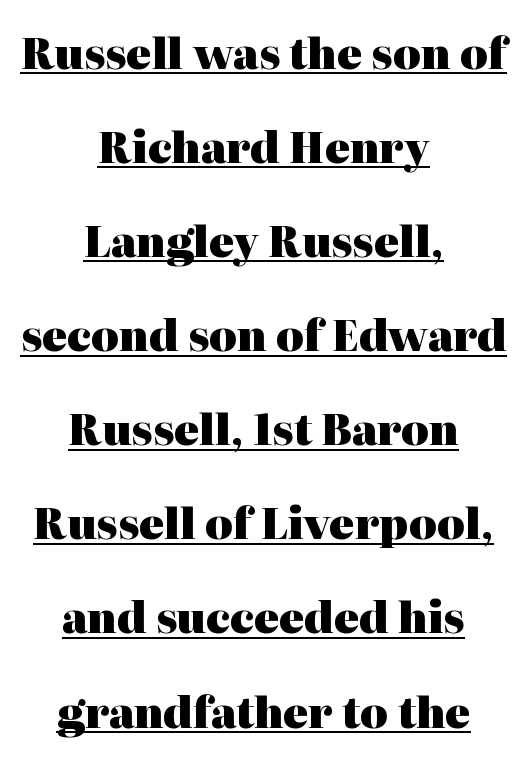
{"serif": "yes", "italic": "no", "bold": "yes", "weight": "heavy", "width": "normal", "stroke_contrast": "high", "x_height": "medium", "monospaced": "no", "underline": "yes", "align": "center", "line_spacing": "loose", "line_spacing_ratio": 2.24, "letter_spacing": "normal", "letter_spacing_em": 0.0, "glyph_px": 42}
